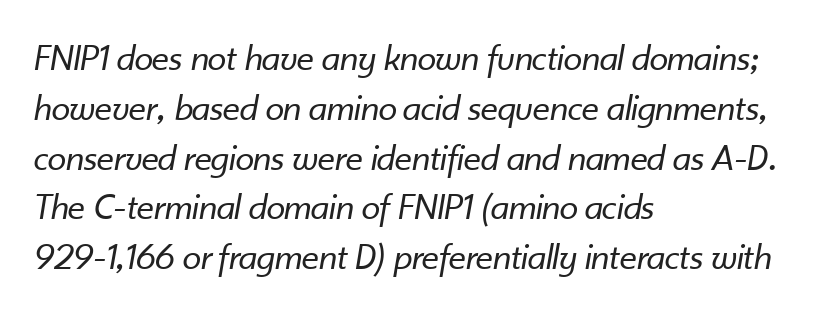
Q: Is the text bold? A: No.
Q: Is the text italic (slanted)? A: Yes, it leans right by about 10 degrees.
Q: Is the text underlined? A: No.
Q: How is the paragraph aligned? A: Left-aligned.
Q: Is the spacing between letters normal or unusually wide? A: Normal.
Q: Is the spacing between lines tight, normal or loose? A: Normal.
Q: Width (condensed, normal, or wide)? A: Normal.
Q: Stroke contrast? A: Low.
Q: x-height? A: Small.
Q: Monospaced? A: No.
